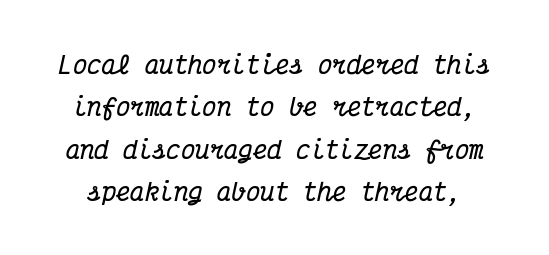
How heavy is the stroke? Heavy — this is a bold. The specimen omits any rule beneath the text block's lines. In terms of posture, this sample is oblique. Nothing unusual about the tracking: characters are spaced as the font intends.
